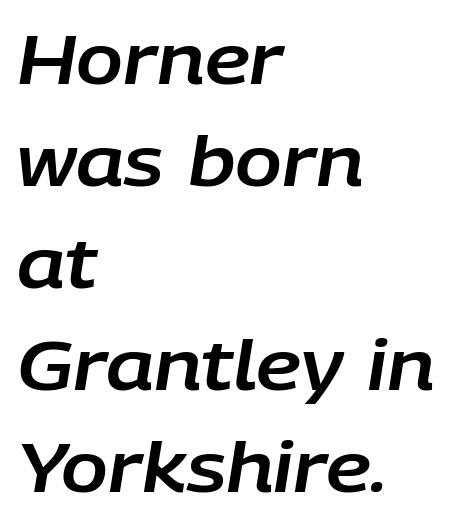
Q: Is the text italic (slanted)? A: Yes, it leans right by about 9 degrees.
Q: Is the text underlined? A: No.
Q: How is the paragraph aligned? A: Left-aligned.
Q: Is the spacing between letters normal or unusually wide? A: Normal.
Q: Is the spacing between lines tight, normal or loose? A: Normal.
Q: Width (condensed, normal, or wide)? A: Normal.
Q: Stroke contrast? A: Low.
Q: x-height? A: Large.
Q: Monospaced? A: No.
